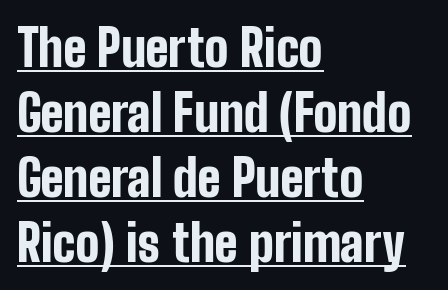
{"serif": "no", "italic": "no", "bold": "yes", "weight": "bold", "width": "condensed", "stroke_contrast": "low", "x_height": "medium", "monospaced": "no", "underline": "yes", "align": "left", "line_spacing": "normal", "line_spacing_ratio": 1.3, "letter_spacing": "normal", "letter_spacing_em": 0.0, "glyph_px": 50}
